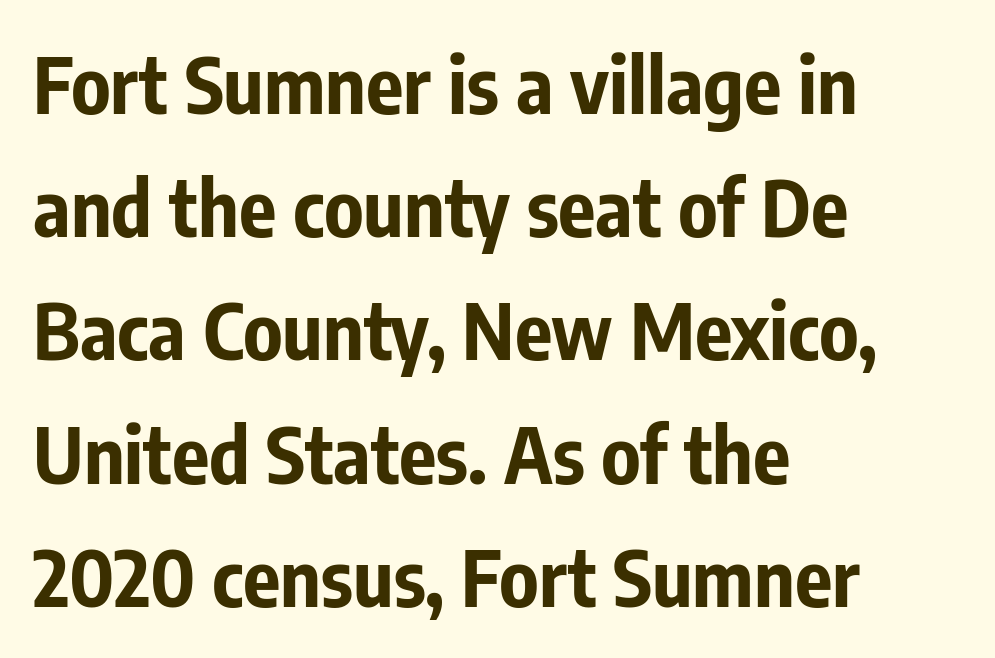
Q: Is the text bold? A: Yes.
Q: Is the text italic (slanted)? A: No, it is upright.
Q: Is the typeface a serif or a sans-serif typeface? A: Sans-serif.
Q: Is the text underlined? A: No.
Q: How is the paragraph aligned? A: Left-aligned.
Q: Is the spacing between letters normal or unusually wide? A: Normal.
Q: Is the spacing between lines tight, normal or loose? A: Normal.
Q: Width (condensed, normal, or wide)? A: Condensed.
Q: Stroke contrast? A: Low.
Q: x-height? A: Medium.
Q: Monospaced? A: No.
